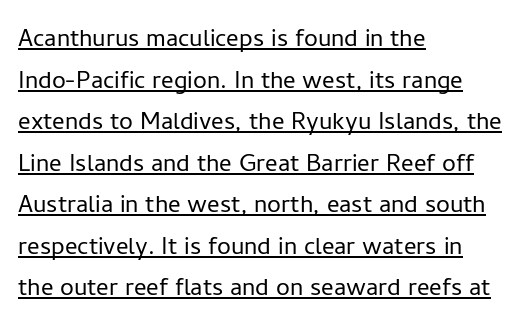
Q: Is the text bold? A: No.
Q: Is the text italic (slanted)? A: No, it is upright.
Q: Is the typeface a serif or a sans-serif typeface? A: Sans-serif.
Q: Is the text underlined? A: Yes.
Q: How is the paragraph aligned? A: Left-aligned.
Q: Is the spacing between letters normal or unusually wide? A: Normal.
Q: Is the spacing between lines tight, normal or loose? A: Normal.
Q: Width (condensed, normal, or wide)? A: Normal.
Q: Stroke contrast? A: Low.
Q: x-height? A: Medium.
Q: Monospaced? A: No.
